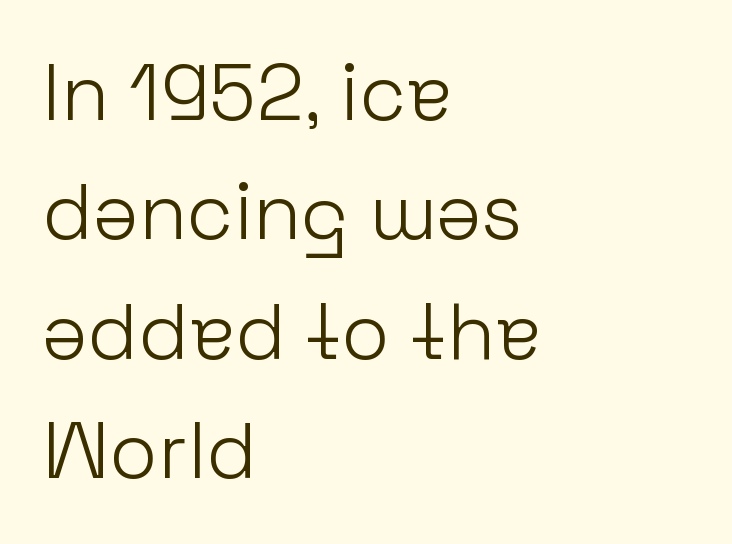
{"serif": "no", "italic": "no", "bold": "no", "weight": "light", "width": "normal", "stroke_contrast": "low", "x_height": "medium", "monospaced": "no", "underline": "no", "align": "left", "line_spacing": "normal", "line_spacing_ratio": 1.51, "letter_spacing": "normal", "letter_spacing_em": 0.0, "glyph_px": 79}
